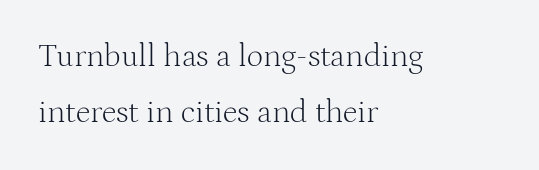
Q: Is the text bold? A: No.
Q: Is the text italic (slanted)? A: No, it is upright.
Q: Is the typeface a serif or a sans-serif typeface? A: Serif.
Q: Is the text underlined? A: No.
Q: How is the paragraph aligned? A: Left-aligned.
Q: Is the spacing between letters normal or unusually wide? A: Normal.
Q: Width (condensed, normal, or wide)? A: Normal.
Q: Stroke contrast? A: Medium.
Q: x-height? A: Medium.
Q: Monospaced? A: No.
